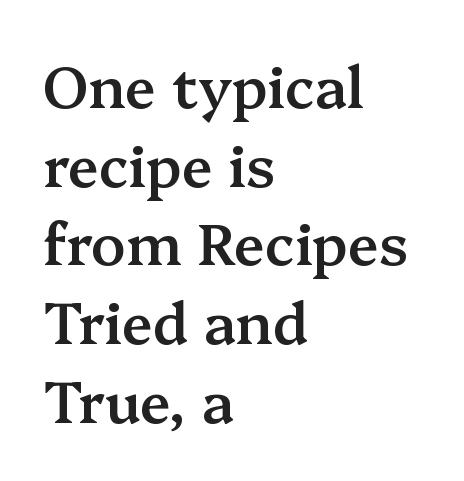
{"serif": "yes", "italic": "no", "bold": "semi", "weight": "semibold", "width": "normal", "stroke_contrast": "medium", "x_height": "medium", "monospaced": "no", "underline": "no", "align": "left", "line_spacing": "normal", "line_spacing_ratio": 1.38, "letter_spacing": "normal", "letter_spacing_em": 0.0, "glyph_px": 57}
